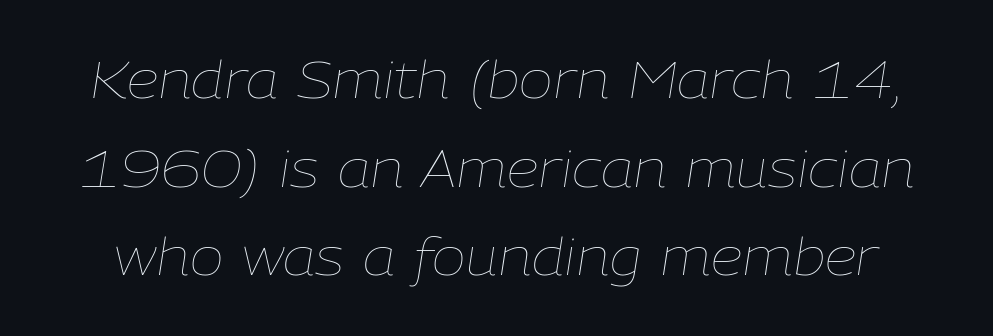
{"italic": "yes", "lean": "right", "slant_degrees": 9, "bold": "no", "weight": "thin", "width": "normal", "stroke_contrast": "low", "x_height": "medium", "monospaced": "no", "underline": "no", "line_spacing_ratio": 1.74, "letter_spacing": "normal", "letter_spacing_em": 0.0, "glyph_px": 51}
